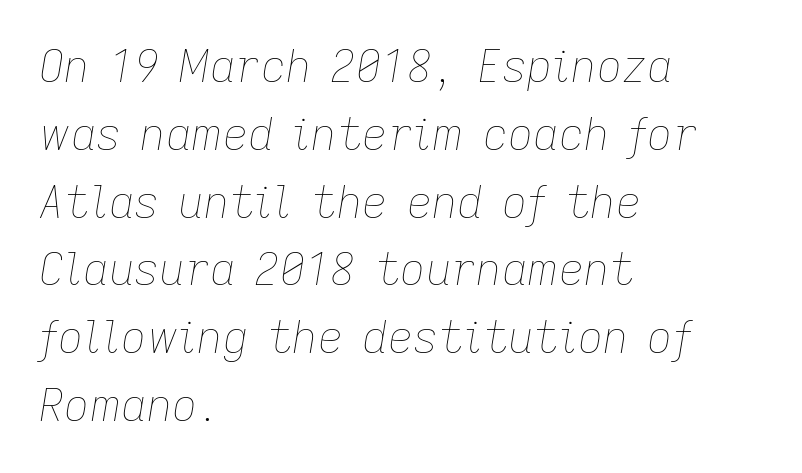
{"italic": "yes", "lean": "right", "slant_degrees": 9, "bold": "no", "weight": "thin", "width": "normal", "stroke_contrast": "low", "x_height": "medium", "monospaced": "no", "underline": "no", "align": "left", "line_spacing": "normal", "line_spacing_ratio": 1.54, "letter_spacing": "normal", "letter_spacing_em": 0.0, "glyph_px": 44}
